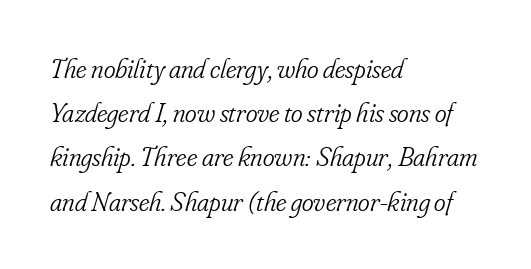
The image shows 28 px light, condensed serif type, italic (leaning right); set left-aligned, normal line spacing (1.58x), normal letter spacing, not underlined; low stroke contrast and a small x-height.
